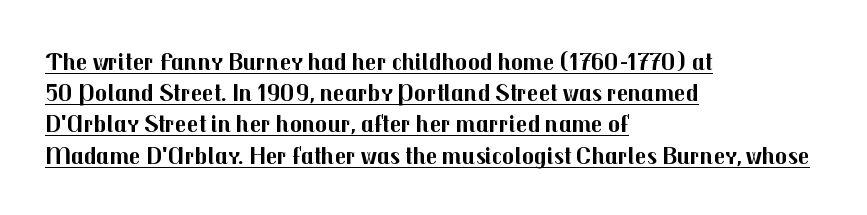
Glance below the letters and you will spot a drawn line. A typesetter would call this zero additional tracking. Leading matches the norm, producing a regular column. Notice how thick the strokes are: this is what a full bold looks like.
